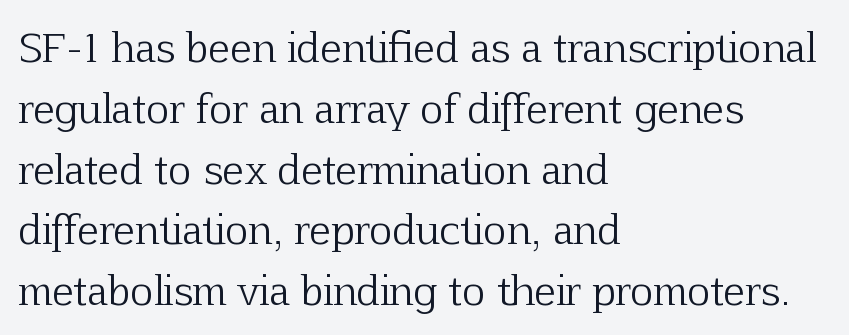
The image shows 40 px light serif type, upright; set left-aligned, normal line spacing (1.52x), normal letter spacing, not underlined; low stroke contrast and a medium x-height.
